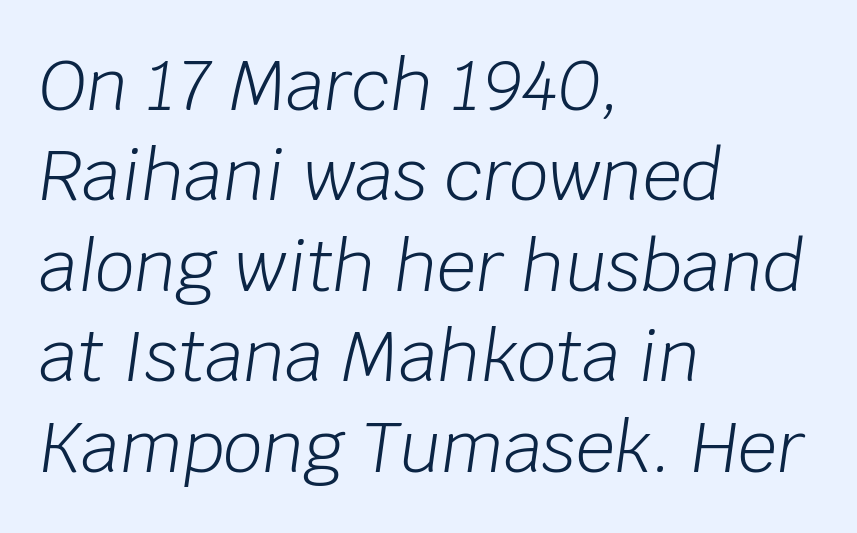
Q: Is the text bold? A: No.
Q: Is the text italic (slanted)? A: Yes, it leans right by about 8 degrees.
Q: Is the text underlined? A: No.
Q: How is the paragraph aligned? A: Left-aligned.
Q: Is the spacing between letters normal or unusually wide? A: Normal.
Q: Is the spacing between lines tight, normal or loose? A: Normal.
Q: Width (condensed, normal, or wide)? A: Normal.
Q: Stroke contrast? A: Low.
Q: x-height? A: Large.
Q: Monospaced? A: No.
